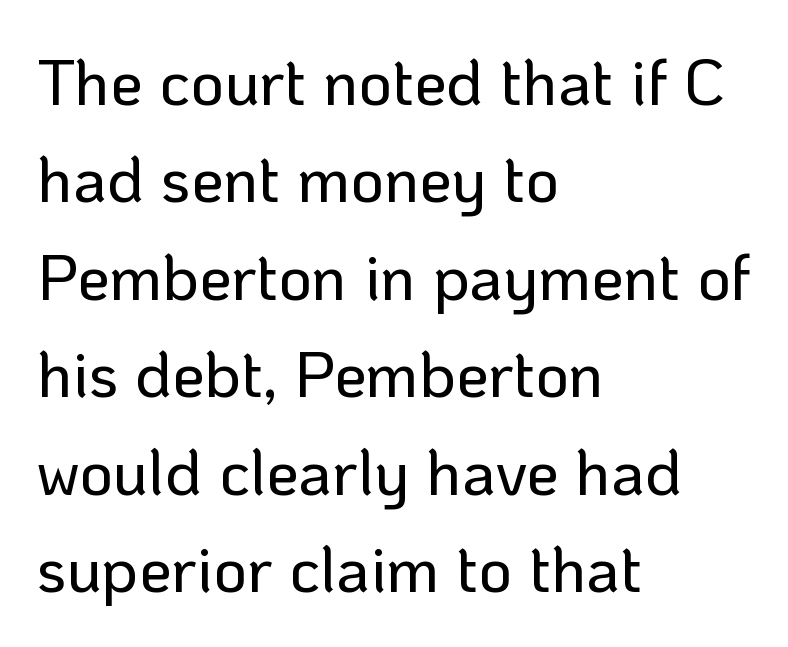
Q: Is the text italic (slanted)? A: No, it is upright.
Q: Is the typeface a serif or a sans-serif typeface? A: Sans-serif.
Q: Is the text underlined? A: No.
Q: How is the paragraph aligned? A: Left-aligned.
Q: Is the spacing between letters normal or unusually wide? A: Normal.
Q: Is the spacing between lines tight, normal or loose? A: Normal.
Q: Width (condensed, normal, or wide)? A: Normal.
Q: Stroke contrast? A: Low.
Q: x-height? A: Medium.
Q: Monospaced? A: No.
